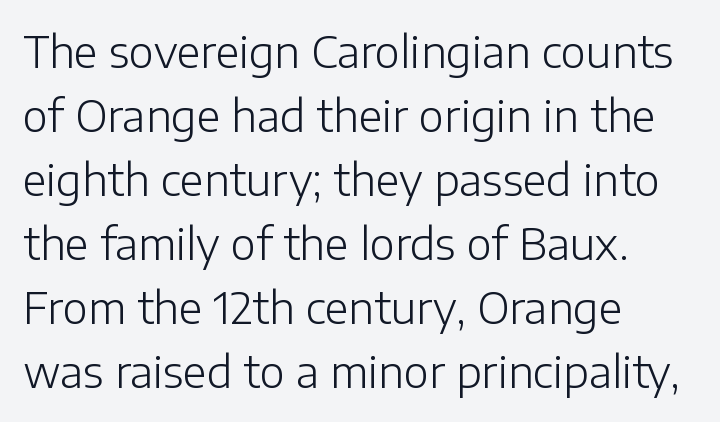
Weight: in the light-to-regular range. This sample uses a sans-serif face. Any mark beneath the type? The region is blank. These lines sit exactly where default settings would place them. These lines are rendered in a variable-pitch font. The paragraph has a hard left edge and a soft right edge.
